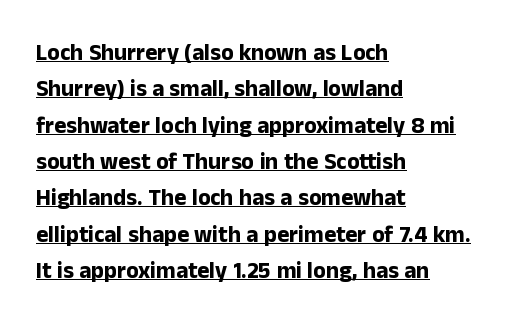
Honestly, the letter spacing is just normal — you wouldn't notice it. A dark, heavy texture on the line: the type is bold. A typesetter would call this leading conventional body-copy spacing. It's the straight-up-and-down kind of type. Horizontally, the lines are justified to the leading edge only.
